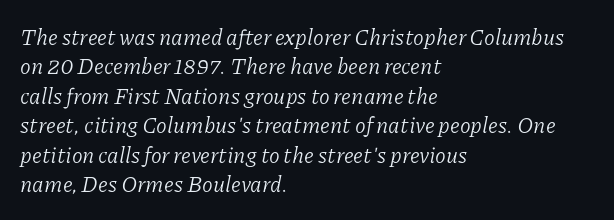
Q: Is the text bold? A: No.
Q: Is the text italic (slanted)? A: Yes, it leans right by about 11 degrees.
Q: Is the text underlined? A: No.
Q: How is the paragraph aligned? A: Left-aligned.
Q: Is the spacing between letters normal or unusually wide? A: Normal.
Q: Is the spacing between lines tight, normal or loose? A: Normal.
